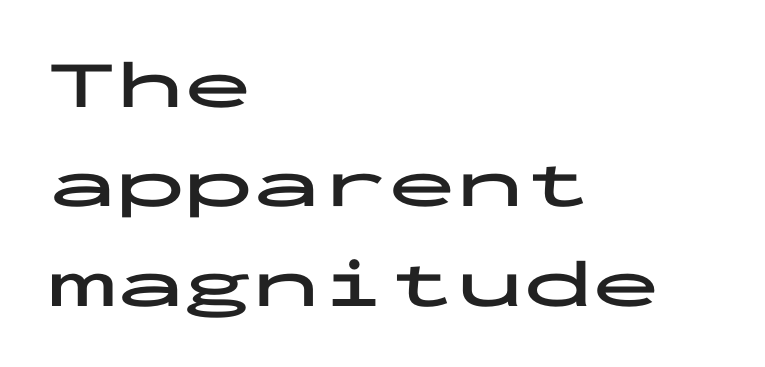
Q: Is the text bold? A: Yes.
Q: Is the text italic (slanted)? A: No, it is upright.
Q: Is the typeface a serif or a sans-serif typeface? A: Sans-serif.
Q: Is the text underlined? A: No.
Q: How is the paragraph aligned? A: Left-aligned.
Q: Is the spacing between letters normal or unusually wide? A: Normal.
Q: Is the spacing between lines tight, normal or loose? A: Normal.
Q: Width (condensed, normal, or wide)? A: Wide.
Q: Stroke contrast? A: Low.
Q: x-height? A: Medium.
Q: Monospaced? A: Yes.
